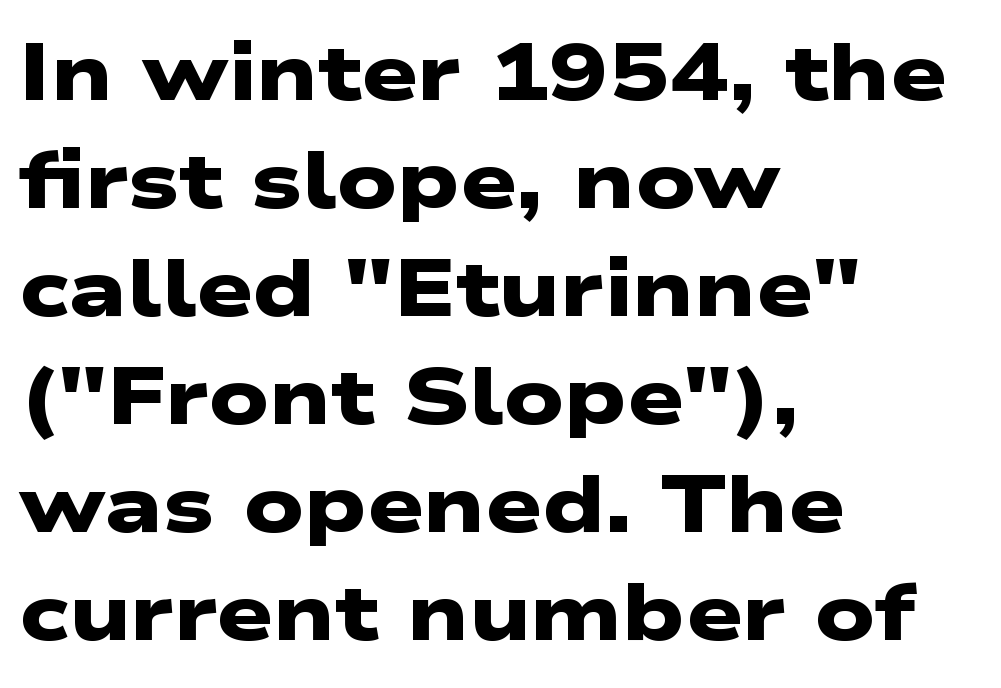
{"serif": "no", "bold": "yes", "weight": "heavy", "width": "wide", "stroke_contrast": "low", "x_height": "medium", "monospaced": "no", "underline": "no", "align": "left", "line_spacing": "normal", "line_spacing_ratio": 1.35, "letter_spacing": "normal", "letter_spacing_em": 0.0, "glyph_px": 80}
